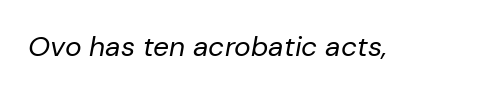
{"italic": "yes", "lean": "right", "slant_degrees": 10, "bold": "no", "weight": "regular", "width": "normal", "stroke_contrast": "low", "x_height": "medium", "monospaced": "no", "underline": "no", "letter_spacing": "normal", "letter_spacing_em": 0.0, "glyph_px": 28}
